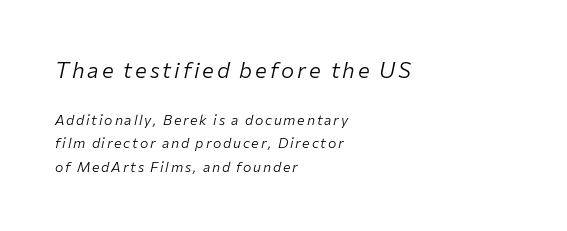
The image shows 22 px text type, italic (leaning right); set left-aligned, normal line spacing (1.69x), not underlined; the first (top) block is 1.57x larger.
